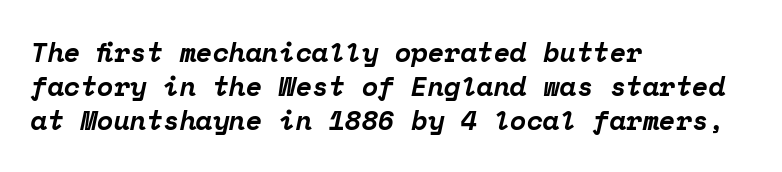
Plenty of ink on the page — the face is bold. The glyphs look as if they've been sheared to an angle. Characters follow at the spacing the type designer built in. Alignment: flush left. Decoration check: the copy has no underline.
